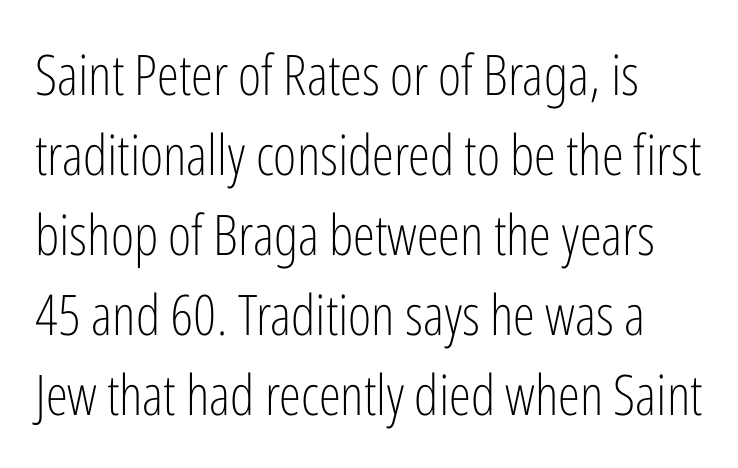
The image shows 56 px light, condensed sans-serif type, upright; set normal line spacing (1.43x), normal letter spacing, not underlined; low stroke contrast and a medium x-height.
